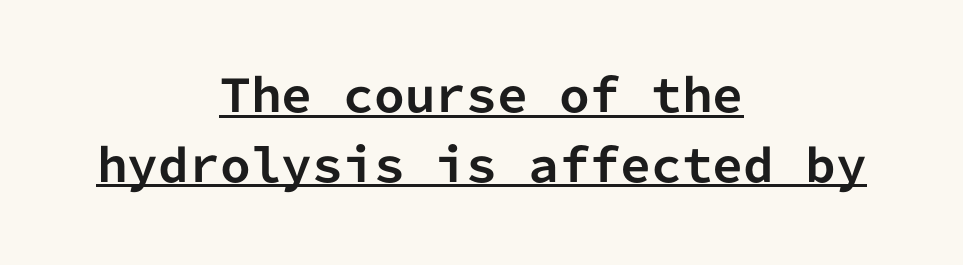
Q: Is the text bold? A: Yes.
Q: Is the text italic (slanted)? A: No, it is upright.
Q: Is the typeface a serif or a sans-serif typeface? A: Sans-serif.
Q: Is the text underlined? A: Yes.
Q: How is the paragraph aligned? A: Centered.
Q: Is the spacing between letters normal or unusually wide? A: Normal.
Q: Is the spacing between lines tight, normal or loose? A: Normal.
Q: Width (condensed, normal, or wide)? A: Normal.
Q: Stroke contrast? A: Low.
Q: x-height? A: Medium.
Q: Monospaced? A: Yes.
